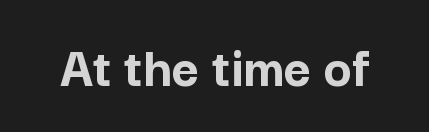
Letter spacing: default. To sum up the face: it is a sans, with no serifs. This sample has the flowing, uneven cadence of proportional lettering. Its strokes are broad and dark, the hallmark of bold type. Lines of text with bare space underneath. The lettering stays uniformly vertical, giving the passage a roman look.
